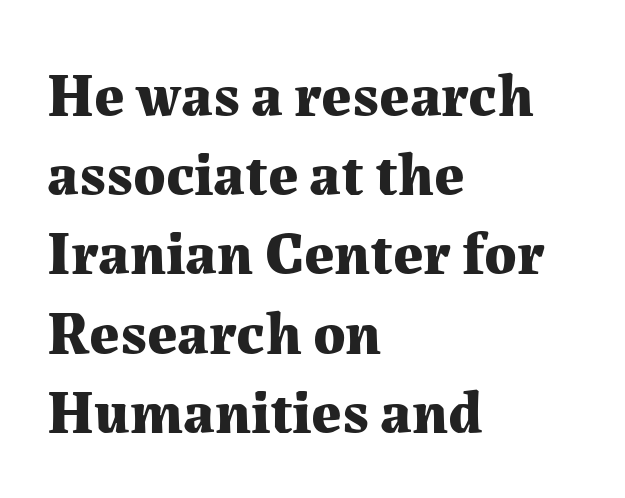
Glance below the letters and you will spot only blank space. Letter spacing: default. The type family on display is of the serif kind. A roman cut, with each character standing at attention. Where is the straight margin? On the left.
